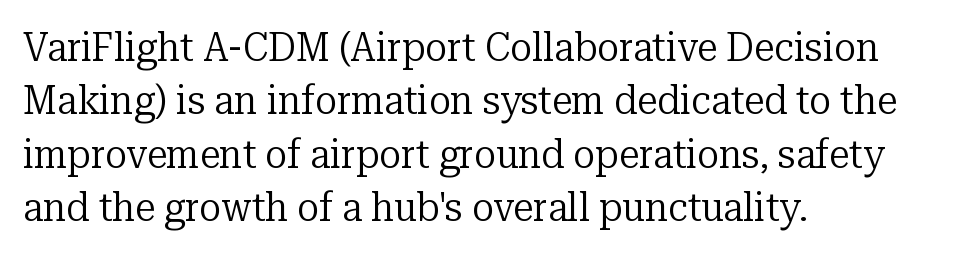
{"serif": "yes", "italic": "no", "bold": "no", "weight": "regular", "width": "normal", "stroke_contrast": "low", "x_height": "medium", "monospaced": "no", "underline": "no", "align": "left", "line_spacing": "normal", "line_spacing_ratio": 1.3, "letter_spacing": "normal", "letter_spacing_em": 0.0, "glyph_px": 41}
